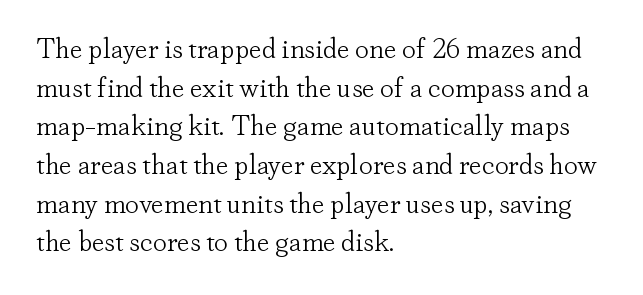
When letters stand straight like this, we call the style roman or upright. Stems and bowls with no extra thickness — not bold. The lines in this sample share a left origin and differ only in where they stop. This sample has the flowing, uneven cadence of proportional lettering. Note: serifs present on the glyphs. There is no visible air inserted between adjacent glyphs.
